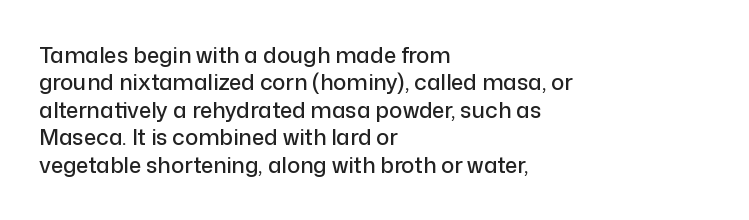
{"italic": "no", "underline": "no", "align": "left", "line_spacing": "normal", "line_spacing_ratio": 1.25, "letter_spacing": "normal", "letter_spacing_em": 0.0, "glyph_px": 22}
